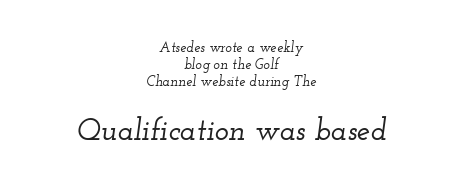
Nothing unusual about the tracking: characters are spaced as the font intends. Here the designer chose a conventional face with non-uniform glyph widths. The text carries the slant typical of an italic or oblique font. The string is rendered with underlining switched off. Top chunk: small. Bottom chunk: large. The text block is weighted toward neither margin, spreading evenly from the middle.
